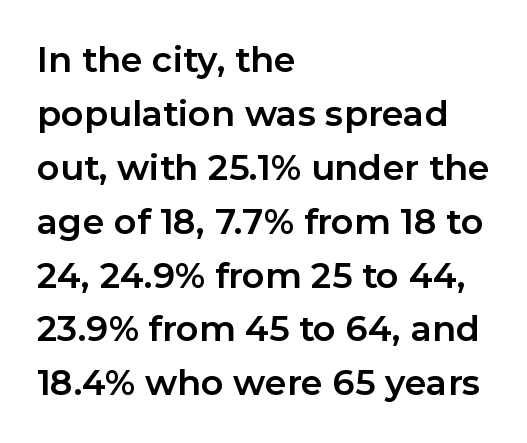
Q: Is the text bold? A: Yes.
Q: Is the text italic (slanted)? A: No, it is upright.
Q: Is the typeface a serif or a sans-serif typeface? A: Sans-serif.
Q: Is the text underlined? A: No.
Q: How is the paragraph aligned? A: Left-aligned.
Q: Is the spacing between letters normal or unusually wide? A: Normal.
Q: Is the spacing between lines tight, normal or loose? A: Normal.
Q: Width (condensed, normal, or wide)? A: Normal.
Q: Stroke contrast? A: Low.
Q: x-height? A: Medium.
Q: Monospaced? A: No.
